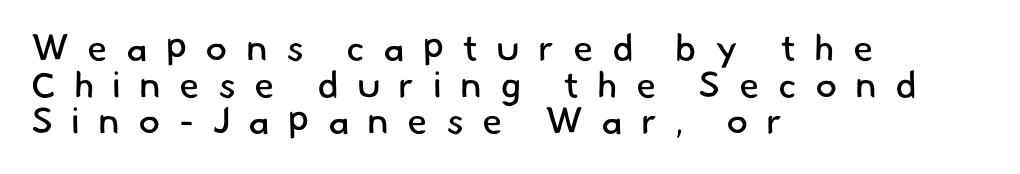
{"serif": "no", "bold": "no", "weight": "regular", "width": "normal", "stroke_contrast": "low", "x_height": "small", "monospaced": "no", "underline": "no", "align": "left", "line_spacing": "tight", "line_spacing_ratio": 0.99, "letter_spacing": "wide", "letter_spacing_em": 0.49, "glyph_px": 37}
